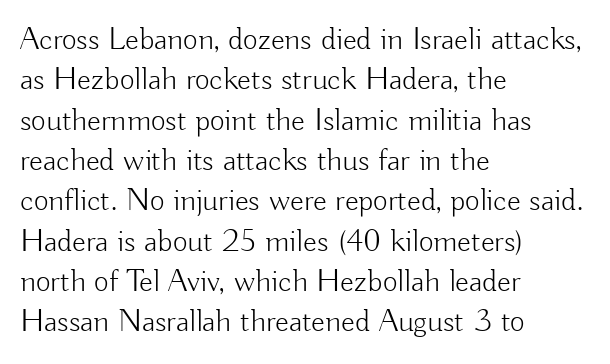
Think of a printed novel: that variable character pitch is what you see here. Is this a sans? Yes — the strokes have no serifs. Here the glyphs are tracked normally, forming tight word shapes. A quiet, ordinary-to-light weight characterises the typeface. The paragraph has a hard left edge and a soft right edge.
